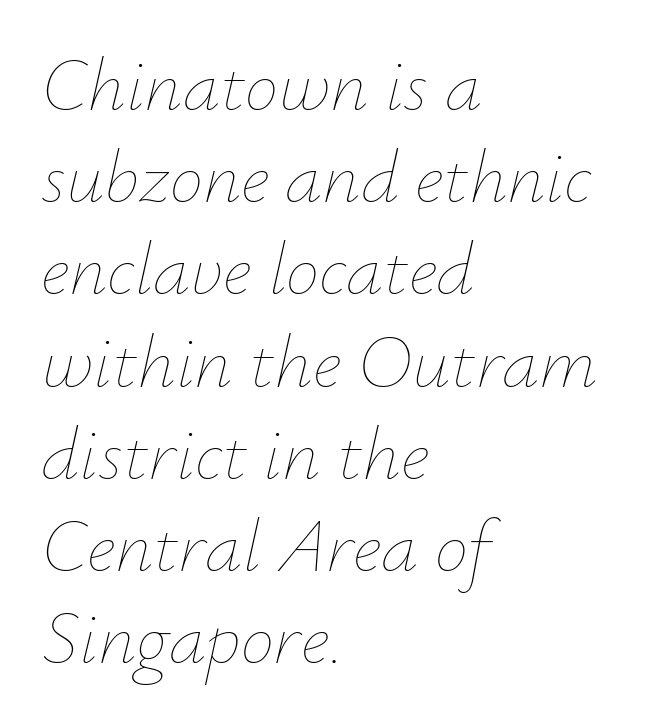
The image shows 75 px thin type, italic (leaning right); set left-aligned, line spacing 1.23x, normal letter spacing, not underlined; low stroke contrast and a small x-height.
